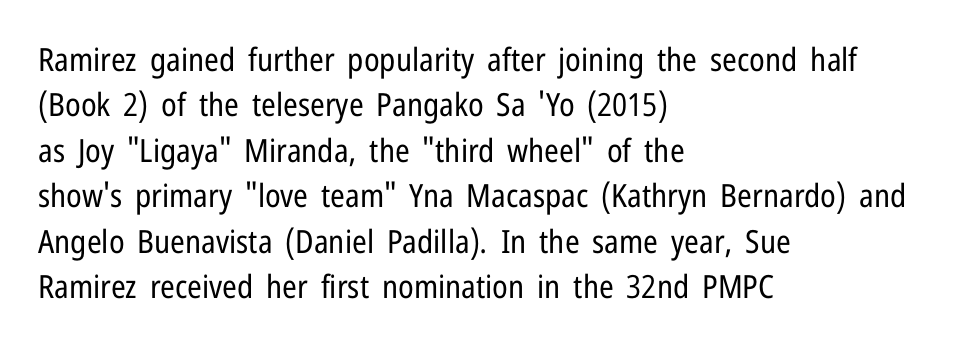
{"serif": "no", "italic": "no", "bold": "no", "weight": "regular", "width": "condensed", "stroke_contrast": "low", "x_height": "medium", "monospaced": "no", "underline": "no", "align": "left", "line_spacing": "normal", "line_spacing_ratio": 1.42, "letter_spacing": "normal", "letter_spacing_em": 0.0, "glyph_px": 32}
